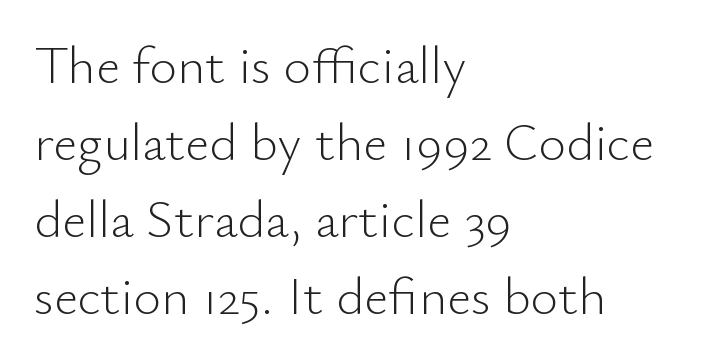
The image shows 53 px light sans-serif type, upright; set left-aligned, normal line spacing (1.45x), normal letter spacing, not underlined; low stroke contrast and a small x-height.
